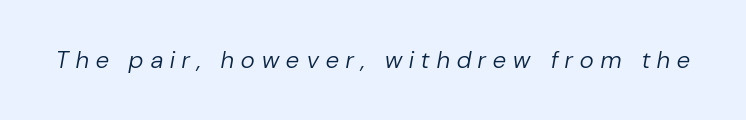
Q: Is the text bold? A: No.
Q: Is the text italic (slanted)? A: Yes, it leans right by about 10 degrees.
Q: Is the text underlined? A: No.
Q: Is the spacing between letters normal or unusually wide? A: Unusually wide.
